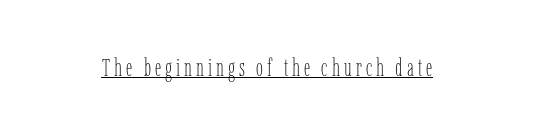
The image shows 25 px text type, upright; set underlined.
